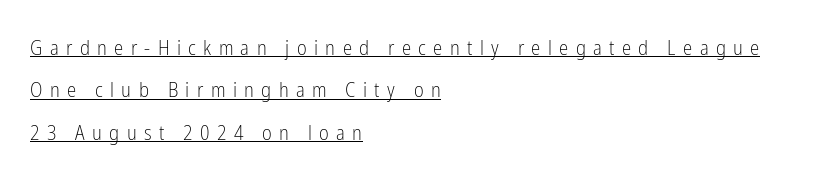
Observe the wide spacing: letters keep a clear distance from each other. A roman cut, with each character standing at attention. Whoever set this chose breathing room over compactness in the vertical rhythm. Is this a heavy cut? Hardly; it is regular or lighter. The setting favours the left margin, as ordinary paragraphs usually do. The specimen includes a rule beneath the text block's lines.
